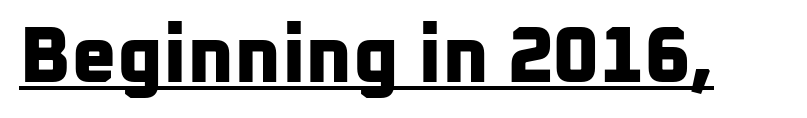
{"serif": "no", "bold": "yes", "weight": "bold", "width": "normal", "stroke_contrast": "low", "x_height": "medium", "monospaced": "no", "underline": "yes", "letter_spacing": "normal", "letter_spacing_em": 0.0, "glyph_px": 79}
